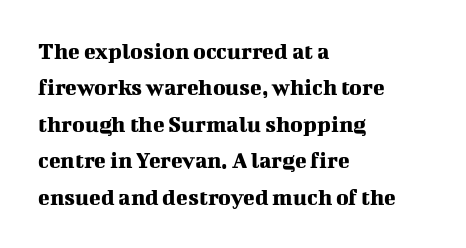
The image shows 24 px text type, upright; set left-aligned, normal line spacing (1.52x), normal letter spacing, not underlined.
